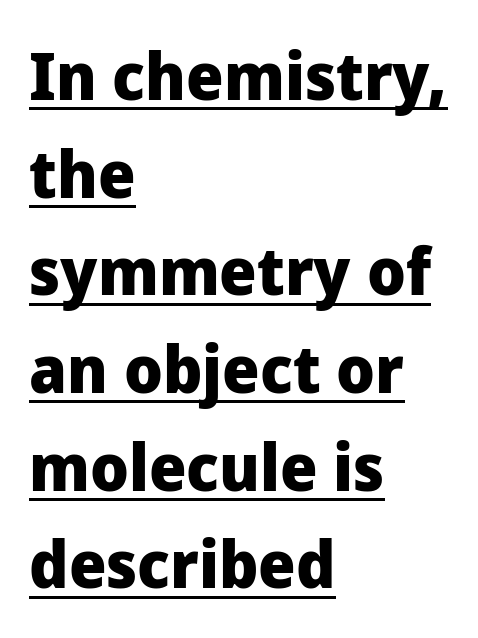
Q: Is the text bold? A: Yes.
Q: Is the text italic (slanted)? A: No, it is upright.
Q: Is the typeface a serif or a sans-serif typeface? A: Sans-serif.
Q: Is the text underlined? A: Yes.
Q: How is the paragraph aligned? A: Left-aligned.
Q: Is the spacing between letters normal or unusually wide? A: Normal.
Q: Is the spacing between lines tight, normal or loose? A: Normal.
Q: Width (condensed, normal, or wide)? A: Normal.
Q: Stroke contrast? A: Low.
Q: x-height? A: Medium.
Q: Monospaced? A: No.
